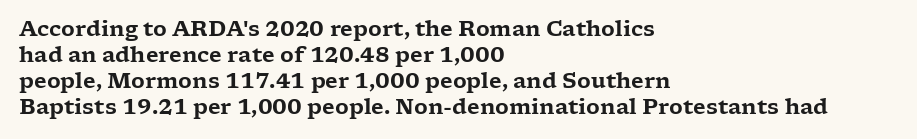
The typesetter chose a ragged-right arrangement here. The type sits square on the baseline with zero lean. There is no visible air inserted between adjacent glyphs. Has an underline been added? It has not.
